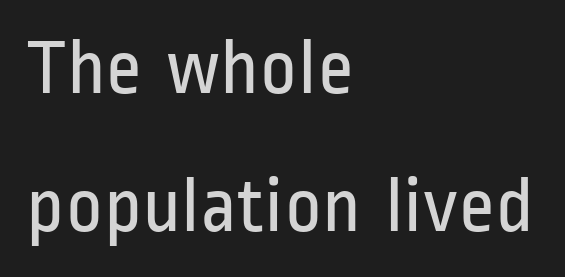
{"serif": "no", "italic": "no", "bold": "no", "weight": "regular", "width": "condensed", "stroke_contrast": "low", "x_height": "medium", "monospaced": "no", "underline": "no", "align": "left", "line_spacing_ratio": 1.75, "letter_spacing": "normal", "letter_spacing_em": 0.0, "glyph_px": 79}
